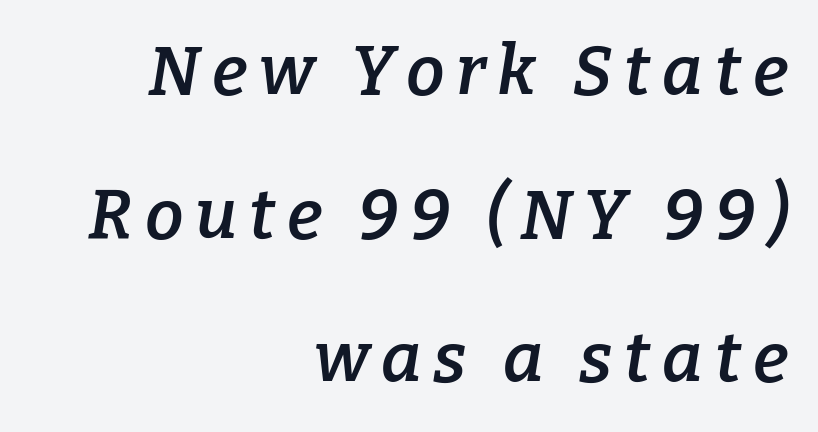
{"serif": "yes", "italic": "yes", "lean": "right", "slant_degrees": 9, "bold": "semi", "weight": "semibold", "width": "normal", "stroke_contrast": "low", "x_height": "medium", "monospaced": "no", "underline": "no", "align": "right", "line_spacing": "loose", "line_spacing_ratio": 2.08, "glyph_px": 69}
